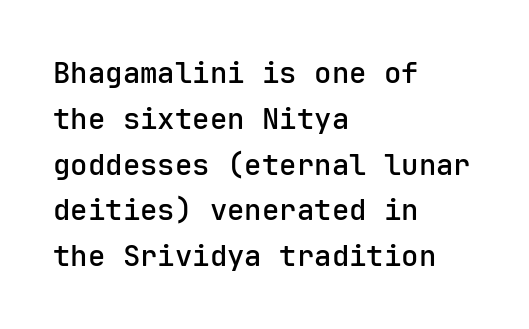
{"serif": "no", "italic": "no", "bold": "semi", "weight": "semibold", "width": "normal", "stroke_contrast": "low", "x_height": "medium", "monospaced": "yes", "underline": "no", "align": "left", "line_spacing": "normal", "line_spacing_ratio": 1.58, "letter_spacing": "normal", "letter_spacing_em": 0.0, "glyph_px": 29}
